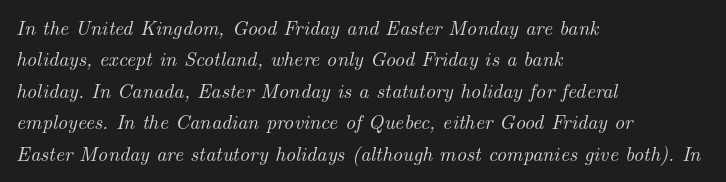
Q: Is the text italic (slanted)? A: Yes, it leans right by about 14 degrees.
Q: Is the text underlined? A: No.
Q: How is the paragraph aligned? A: Left-aligned.
Q: Is the spacing between letters normal or unusually wide? A: Normal.
Q: Is the spacing between lines tight, normal or loose? A: Normal.
